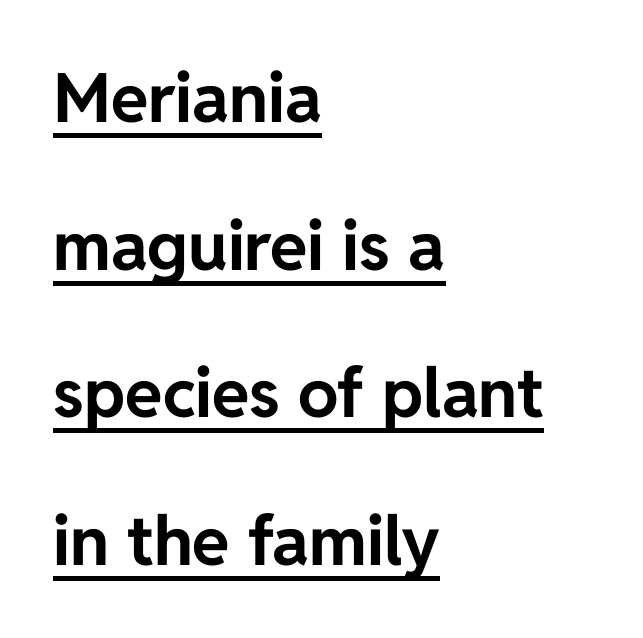
Q: Is the text bold? A: Yes.
Q: Is the text italic (slanted)? A: No, it is upright.
Q: Is the typeface a serif or a sans-serif typeface? A: Sans-serif.
Q: Is the text underlined? A: Yes.
Q: How is the paragraph aligned? A: Left-aligned.
Q: Is the spacing between letters normal or unusually wide? A: Normal.
Q: Is the spacing between lines tight, normal or loose? A: Loose.
Q: Width (condensed, normal, or wide)? A: Normal.
Q: Stroke contrast? A: Low.
Q: x-height? A: Medium.
Q: Monospaced? A: No.
